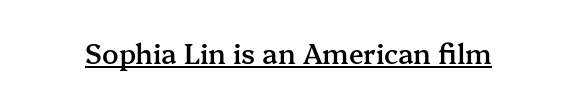
{"italic": "no", "bold": "semi", "underline": "yes", "letter_spacing": "normal", "letter_spacing_em": 0.0, "glyph_px": 27}
